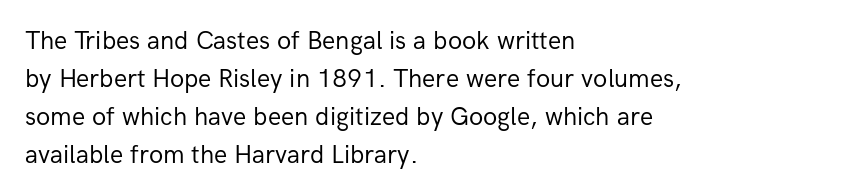
The image shows 26 px text type, upright; set left-aligned, normal line spacing (1.46x), normal letter spacing, not underlined.
